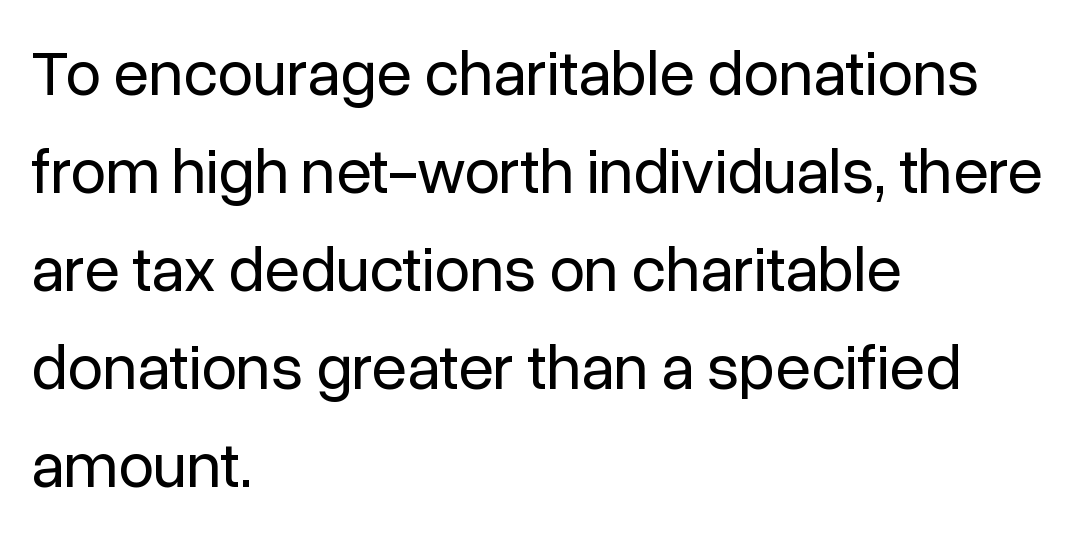
Q: Is the text bold? A: No.
Q: Is the text italic (slanted)? A: No, it is upright.
Q: Is the typeface a serif or a sans-serif typeface? A: Sans-serif.
Q: Is the text underlined? A: No.
Q: How is the paragraph aligned? A: Left-aligned.
Q: Is the spacing between letters normal or unusually wide? A: Normal.
Q: Is the spacing between lines tight, normal or loose? A: Normal.
Q: Width (condensed, normal, or wide)? A: Normal.
Q: Stroke contrast? A: Low.
Q: x-height? A: Medium.
Q: Monospaced? A: No.
